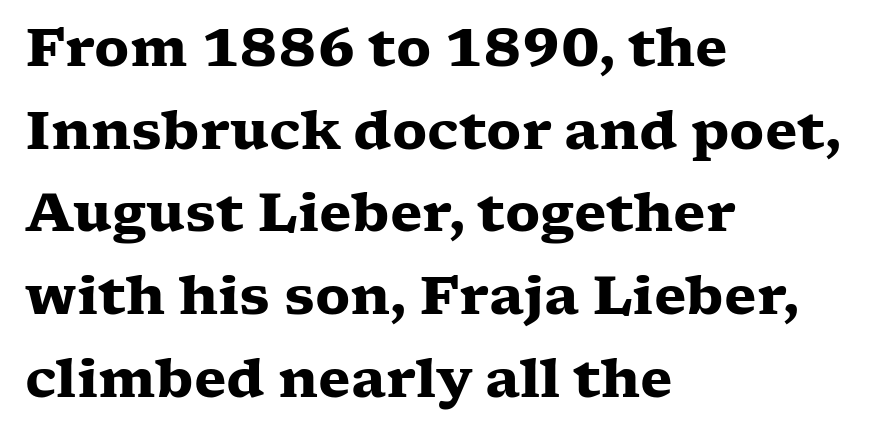
As a designer I'd log this as weight 700, bold. The face used here is proportionally spaced, like ordinary book or web type. Teacher's note: observe the even left margin — that is flush-left alignment. Note: serifs present on the glyphs. Each word holds together tightly as a unit, with standard inter-letter gaps.
